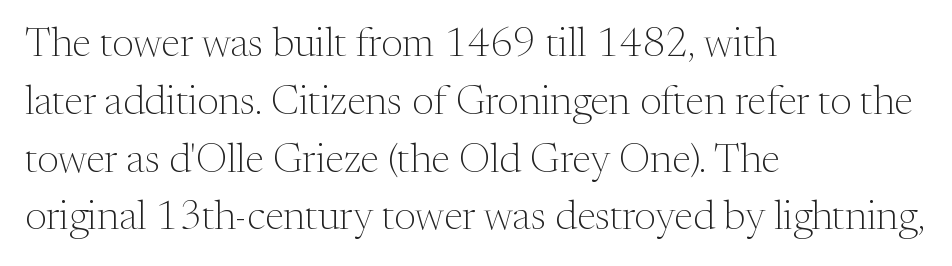
{"serif": "yes", "italic": "no", "bold": "no", "weight": "light", "width": "normal", "stroke_contrast": "medium", "x_height": "medium", "monospaced": "no", "underline": "no", "align": "left", "line_spacing": "normal", "line_spacing_ratio": 1.41, "letter_spacing": "normal", "letter_spacing_em": 0.0, "glyph_px": 41}
